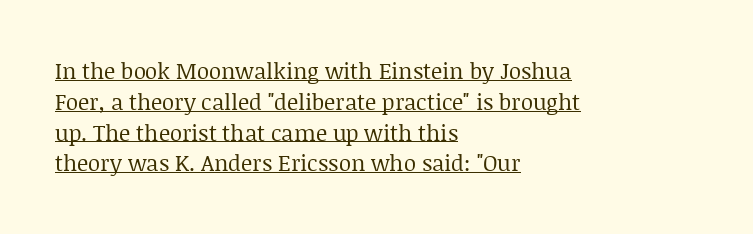
{"italic": "no", "bold": "no", "underline": "yes", "align": "left", "line_spacing": "normal", "line_spacing_ratio": 1.4, "letter_spacing": "normal", "letter_spacing_em": 0.0, "glyph_px": 22}
